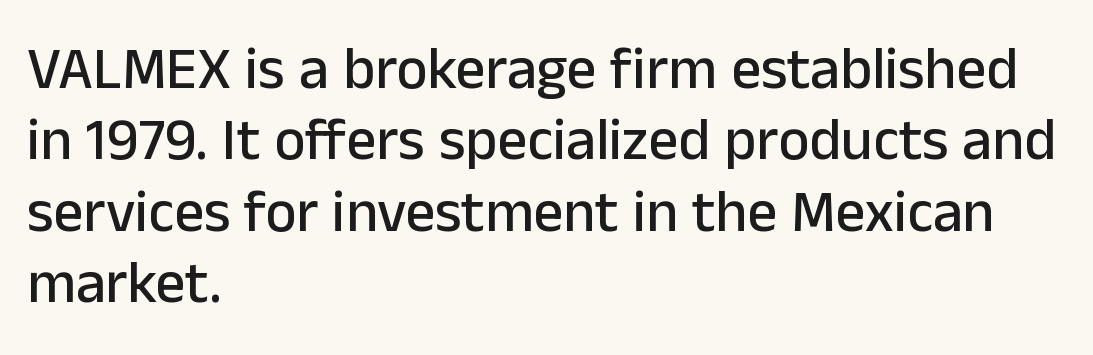
Q: Is the text italic (slanted)? A: No, it is upright.
Q: Is the typeface a serif or a sans-serif typeface? A: Sans-serif.
Q: Is the text underlined? A: No.
Q: How is the paragraph aligned? A: Left-aligned.
Q: Is the spacing between letters normal or unusually wide? A: Normal.
Q: Width (condensed, normal, or wide)? A: Normal.
Q: Stroke contrast? A: Low.
Q: x-height? A: Medium.
Q: Monospaced? A: No.
